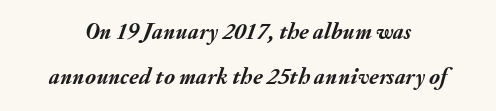
Q: Is the text bold? A: Yes.
Q: Is the text italic (slanted)? A: Yes, it leans right by about 20 degrees.
Q: Is the text underlined? A: No.
Q: Is the spacing between letters normal or unusually wide? A: Normal.
Q: Is the spacing between lines tight, normal or loose? A: Loose.
